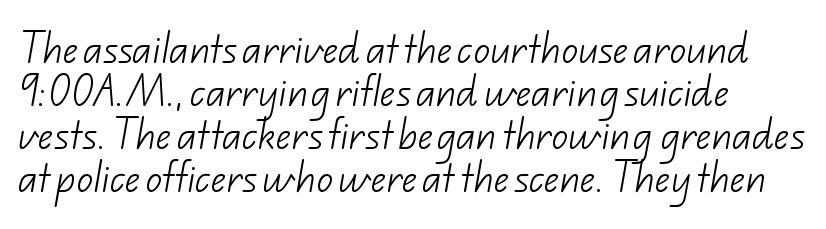
{"serif": "no", "bold": "no", "weight": "light", "width": "normal", "stroke_contrast": "low", "x_height": "small", "monospaced": "no", "underline": "no", "align": "left", "line_spacing": "normal", "line_spacing_ratio": 1.3, "letter_spacing": "normal", "letter_spacing_em": 0.0, "glyph_px": 33}
